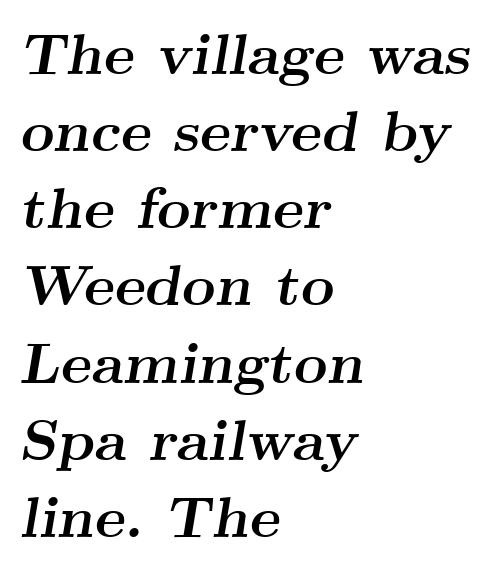
The image shows 58 px semibold, wide serif type, italic (leaning right); set left-aligned, normal line spacing (1.33x), normal letter spacing, not underlined; medium stroke contrast and a small x-height.
